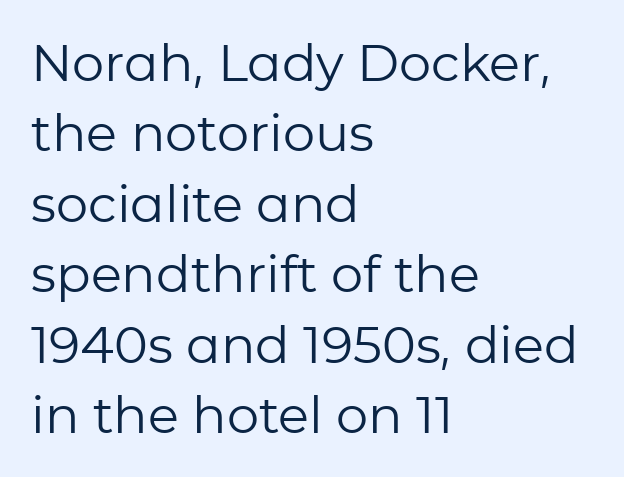
Q: Is the text bold? A: No.
Q: Is the text italic (slanted)? A: No, it is upright.
Q: Is the typeface a serif or a sans-serif typeface? A: Sans-serif.
Q: Is the text underlined? A: No.
Q: How is the paragraph aligned? A: Left-aligned.
Q: Is the spacing between letters normal or unusually wide? A: Normal.
Q: Is the spacing between lines tight, normal or loose? A: Normal.
Q: Width (condensed, normal, or wide)? A: Normal.
Q: Stroke contrast? A: Low.
Q: x-height? A: Medium.
Q: Monospaced? A: No.
